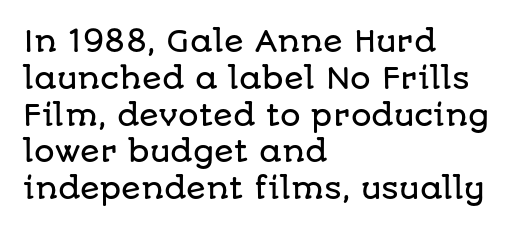
The image shows 29 px sans-serif type, upright; set left-aligned, normal line spacing (1.27x), normal letter spacing, not underlined; low stroke contrast and a large x-height.
